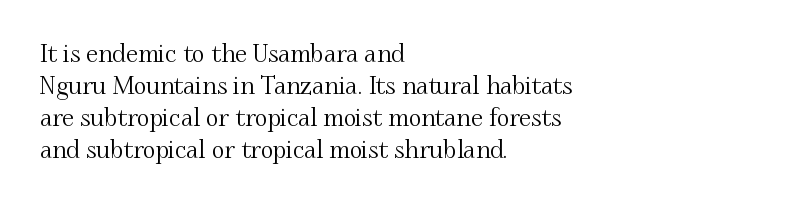
The image shows 24 px text type, upright; set left-aligned, normal line spacing (1.33x), normal letter spacing, not underlined.
